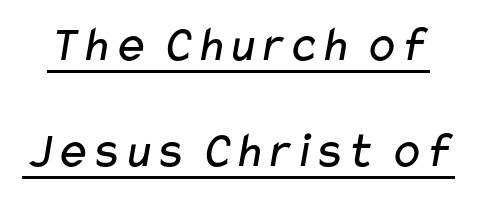
Compared with a typical body face, this is equally light or lighter still. The designer went with a sans here, leaving each stem footless. Spacing verdict: proportional, widths tailored to each character. Here the glyphs are tracked normally, forming tight word shapes.
